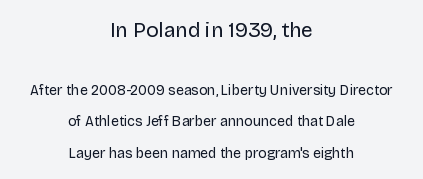
The area under the type is left untouched. The rendering keeps characters at their native spacing. Typeset on center — no edge is straight. The leading is generous, giving the passage an open texture. Is this a heavy cut? Hardly; it is regular or lighter.
